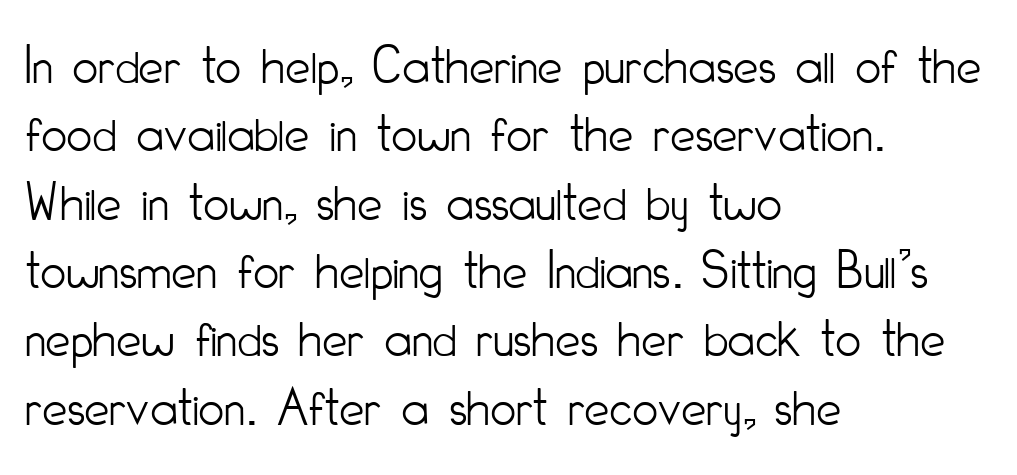
The image shows 56 px light, condensed sans-serif type, upright; set left-aligned, line spacing 1.22x, normal letter spacing, not underlined; low stroke contrast and a small x-height.
